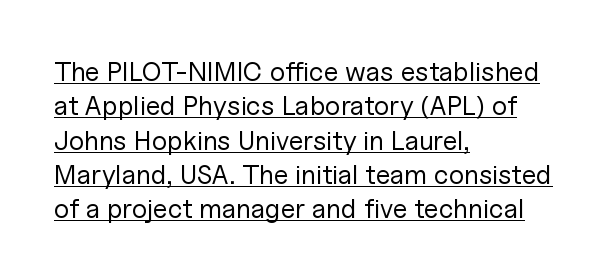
{"italic": "no", "bold": "no", "underline": "yes", "align": "left", "line_spacing": "normal", "line_spacing_ratio": 1.27, "letter_spacing": "normal", "letter_spacing_em": 0.0, "glyph_px": 27}
